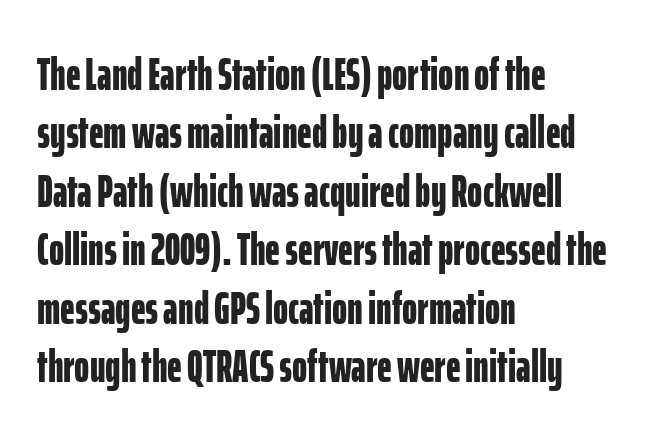
Q: Is the text bold? A: Yes.
Q: Is the text italic (slanted)? A: No, it is upright.
Q: Is the typeface a serif or a sans-serif typeface? A: Sans-serif.
Q: Is the text underlined? A: No.
Q: How is the paragraph aligned? A: Left-aligned.
Q: Is the spacing between letters normal or unusually wide? A: Normal.
Q: Is the spacing between lines tight, normal or loose? A: Normal.
Q: Width (condensed, normal, or wide)? A: Condensed.
Q: Stroke contrast? A: Low.
Q: x-height? A: Medium.
Q: Monospaced? A: No.
